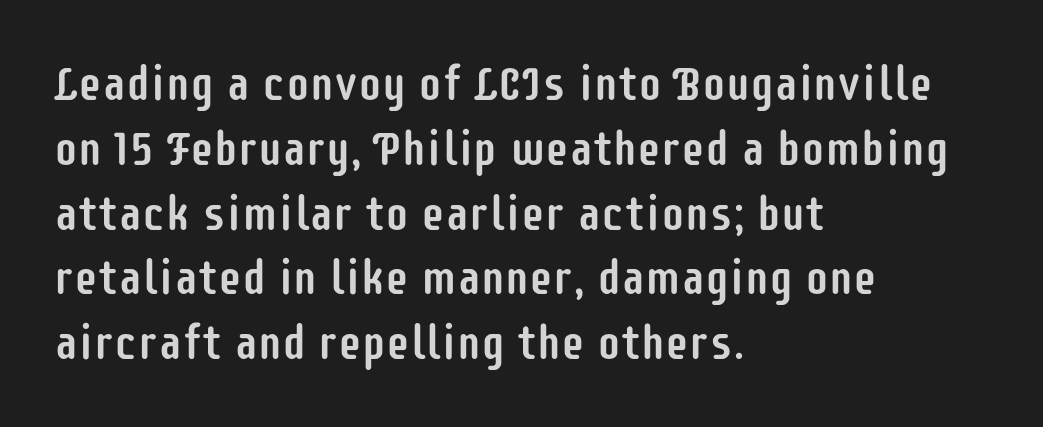
{"serif": "no", "italic": "no", "width": "condensed", "stroke_contrast": "low", "x_height": "large", "monospaced": "no", "underline": "no", "align": "left", "line_spacing": "normal", "line_spacing_ratio": 1.35, "letter_spacing": "normal", "letter_spacing_em": 0.0, "glyph_px": 48}
